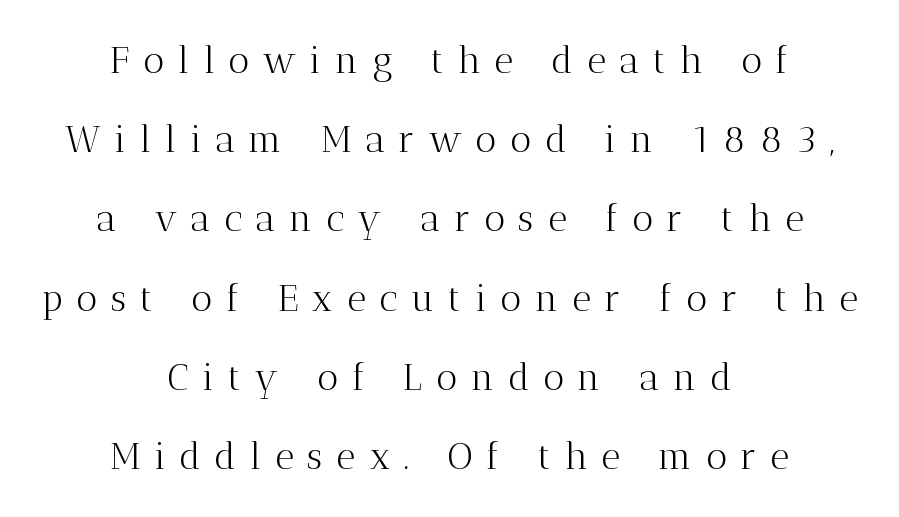
The image shows 37 px light serif type, upright; set centered, loose line spacing (2.14x), unusually wide letter spacing (+0.37 em), not underlined; medium stroke contrast and a medium x-height.
